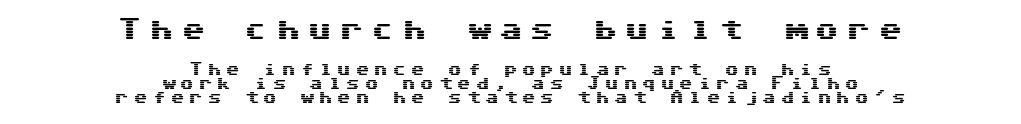
The image shows 24 px text type, upright; set centered, tight line spacing (1.02x), unusually wide letter spacing (+0.32 em), not underlined; the first (top) block is 1.71x larger.
